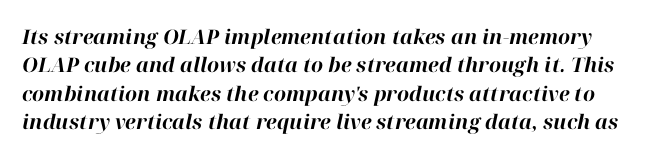
The image shows 20 px bold type, italic (leaning right); set normal line spacing (1.42x), normal letter spacing, not underlined.
